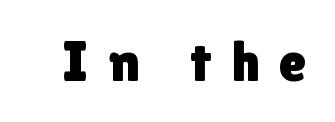
Loose tracking; the words dissolve into strings of separated letters. Just letters on the line, the space beneath them empty. This is roman type, the default non-slanted kind. The face used here is proportionally spaced, like ordinary book or web type.
